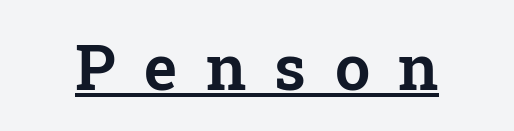
The image shows 63 px serif type, upright; set unusually wide letter spacing (+0.45 em), underlined; low stroke contrast and a medium x-height.
